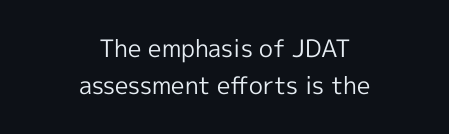
The image shows 24 px text type, upright; set centered, normal line spacing (1.56x), normal letter spacing, not underlined.
